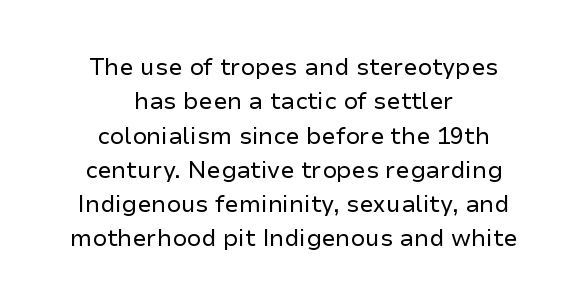
The image shows 23 px text type, upright; set centered, normal line spacing (1.49x), normal letter spacing, not underlined.
